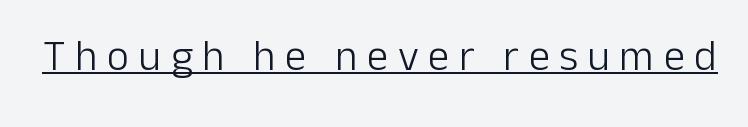
The image shows 43 px light sans-serif type, upright; set unusually wide letter spacing (+0.22 em), underlined; low stroke contrast and a medium x-height.
